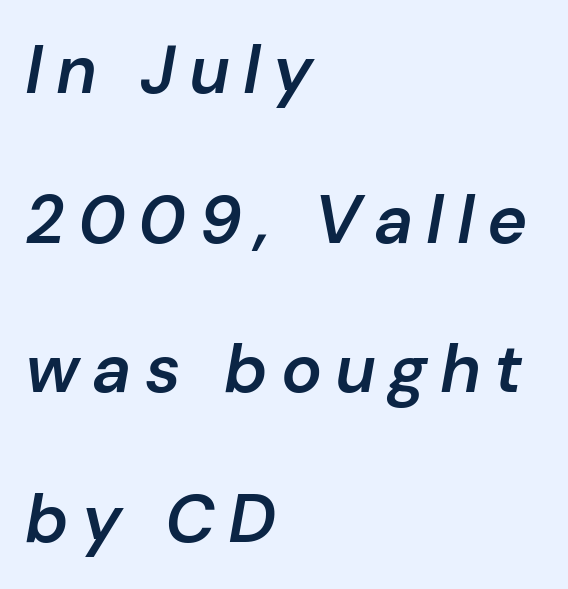
{"italic": "yes", "lean": "right", "slant_degrees": 10, "bold": "semi", "weight": "semibold", "width": "normal", "stroke_contrast": "low", "x_height": "medium", "monospaced": "no", "underline": "no", "align": "left", "line_spacing": "loose", "line_spacing_ratio": 2.2, "glyph_px": 68}
